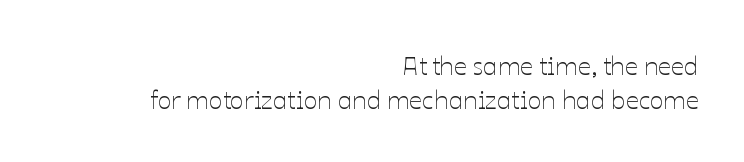
Bold? No — there's no thickening of the strokes. These lines sit exactly where default settings would place them. Notice how the stems are strictly vertical — no italics here. The zone under the glyphs is completely vacant. Standard letterfit; no display-style spreading of the glyphs. Typeset ragged left — the right edge is the straight one.
